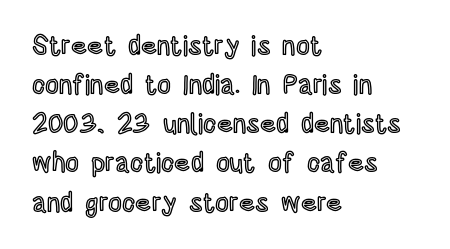
Q: Is the text italic (slanted)? A: No, it is upright.
Q: Is the text underlined? A: No.
Q: How is the paragraph aligned? A: Left-aligned.
Q: Is the spacing between letters normal or unusually wide? A: Normal.
Q: Is the spacing between lines tight, normal or loose? A: Normal.
